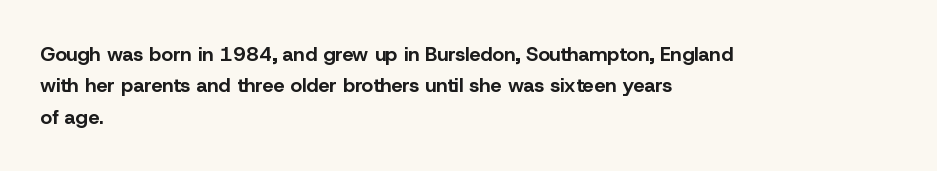
Ascenders rise straight up at ninety degrees. Just letters on the line, the space beneath them empty. Normally led — the rows are evenly, conventionally spaced. Here the glyphs are tracked normally, forming tight word shapes. The characters look thick and weighty, a clear bold.
